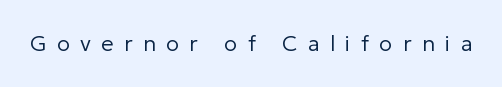
{"italic": "no", "bold": "no", "underline": "no", "letter_spacing": "wide", "letter_spacing_em": 0.47, "glyph_px": 22}
